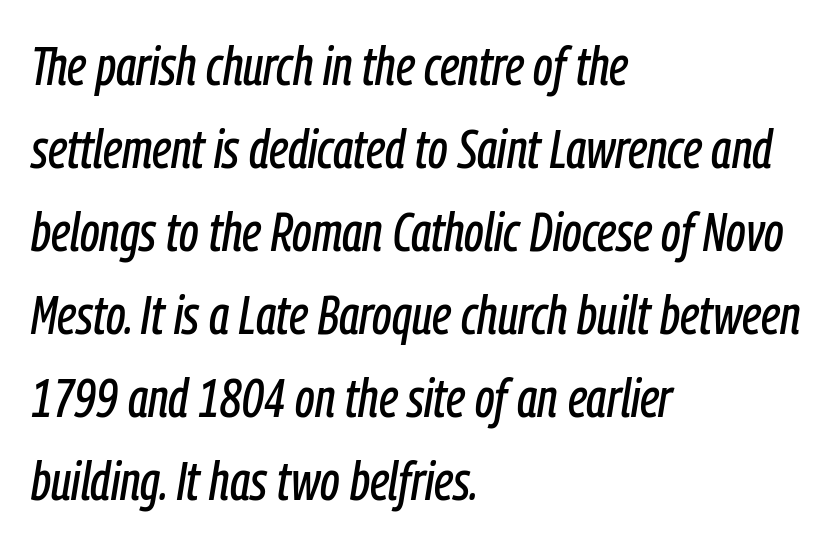
In terms of posture, this sample is oblique. The letters sit at their default tracking, neither squeezed nor spread. The ragged edge is on the right, which tells us the setting is flush left. Anything drawn beneath the words? Only blank space. Each letter keeps its own natural width here, so spacing adapts to shape. How would I describe the line gaps? Plain and ordinary.
